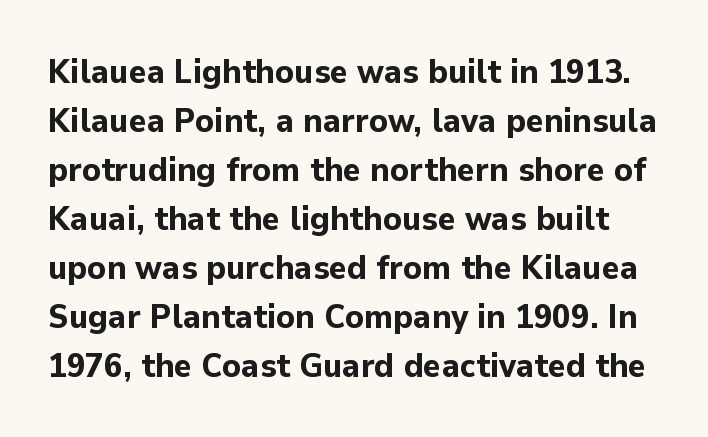
{"serif": "no", "italic": "no", "bold": "yes", "weight": "bold", "width": "normal", "stroke_contrast": "low", "x_height": "medium", "monospaced": "no", "underline": "no", "line_spacing": "normal", "line_spacing_ratio": 1.44, "letter_spacing": "normal", "letter_spacing_em": 0.0, "glyph_px": 34}
